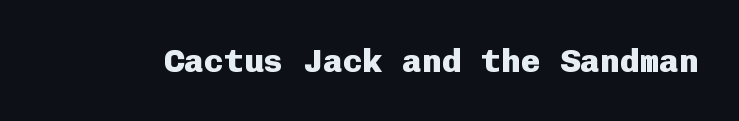
Compared with an ordinary text face, these strokes are far heavier — a full bold. The rendering keeps characters at their native spacing. What kind of face is this? One without serifs — a sans. Bare-footed words on every line.
